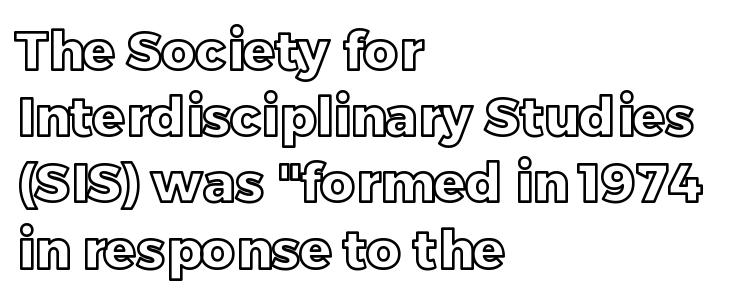
Layout note: lines flush left. The block of text has a typical density, with ordinary space between rows. Has an underline been added? It has not. Each word holds together tightly as a unit, with standard inter-letter gaps. A typesetter would mark this as roman, not italic.
